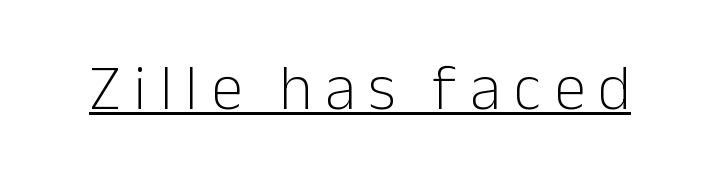
The image shows 64 px light sans-serif type, upright; set unusually wide letter spacing (+0.2 em), underlined; low stroke contrast and a medium x-height.
